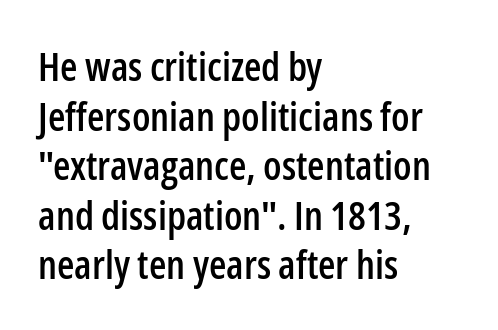
Q: Is the text italic (slanted)? A: No, it is upright.
Q: Is the typeface a serif or a sans-serif typeface? A: Sans-serif.
Q: Is the text underlined? A: No.
Q: How is the paragraph aligned? A: Left-aligned.
Q: Is the spacing between letters normal or unusually wide? A: Normal.
Q: Width (condensed, normal, or wide)? A: Condensed.
Q: Stroke contrast? A: Low.
Q: x-height? A: Medium.
Q: Monospaced? A: No.
